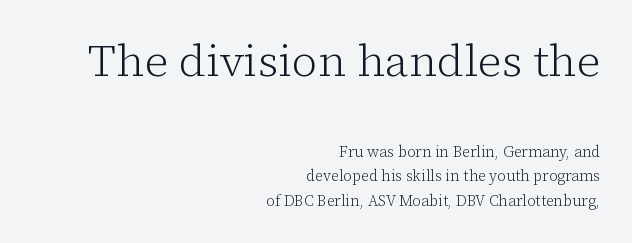
Q: Is the text bold? A: No.
Q: Is the text italic (slanted)? A: No, it is upright.
Q: Is the typeface a serif or a sans-serif typeface? A: Serif.
Q: Is the text underlined? A: No.
Q: How is the paragraph aligned? A: Right-aligned.
Q: Is the spacing between letters normal or unusually wide? A: Normal.
Q: Is the spacing between lines tight, normal or loose? A: Normal.
Q: Which block of text is set in a larger size, the first (top) or the second (bottom)? A: The first (top) one.
Q: Width (condensed, normal, or wide)? A: Normal.
Q: Stroke contrast? A: Low.
Q: x-height? A: Medium.
Q: Monospaced? A: No.
